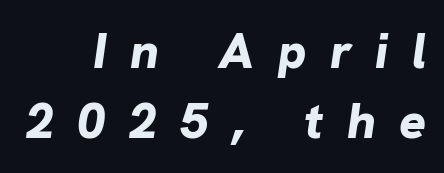
{"italic": "yes", "lean": "right", "slant_degrees": 8, "bold": "yes", "weight": "bold", "width": "normal", "stroke_contrast": "low", "x_height": "medium", "monospaced": "no", "underline": "no", "align": "right", "line_spacing": "normal", "line_spacing_ratio": 1.41, "letter_spacing": "wide", "letter_spacing_em": 0.47, "glyph_px": 50}
